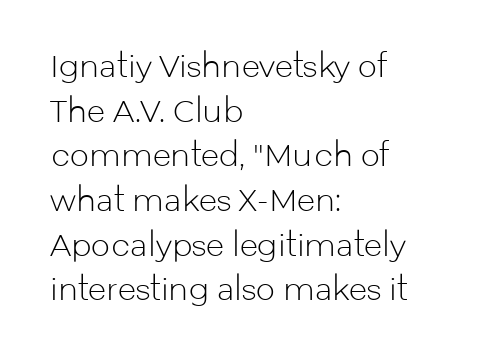
The image shows 30 px light sans-serif type, upright; set left-aligned, normal line spacing (1.49x), normal letter spacing, not underlined; low stroke contrast and a medium x-height.
